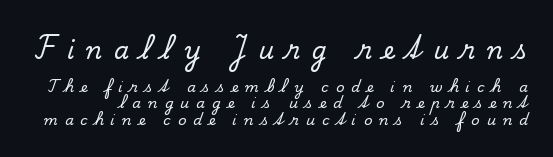
The image shows 24 px text type; set line spacing 1.16x, unusually wide letter spacing (+0.5 em), not underlined; the first (top) block is 1.71x larger.
